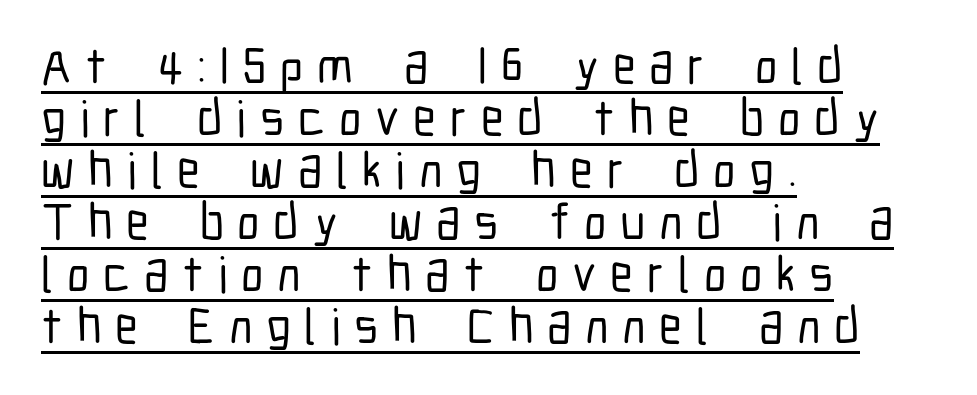
Q: Is the text italic (slanted)? A: No, it is upright.
Q: Is the typeface a serif or a sans-serif typeface? A: Sans-serif.
Q: Is the text underlined? A: Yes.
Q: How is the paragraph aligned? A: Left-aligned.
Q: Is the spacing between letters normal or unusually wide? A: Unusually wide.
Q: Is the spacing between lines tight, normal or loose? A: Tight.
Q: Width (condensed, normal, or wide)? A: Condensed.
Q: Stroke contrast? A: Low.
Q: x-height? A: Medium.
Q: Monospaced? A: No.
